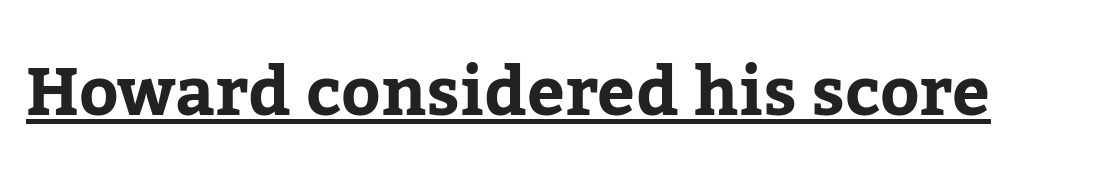
The image shows 67 px bold serif type, upright; set normal letter spacing, underlined; low stroke contrast and a medium x-height.
